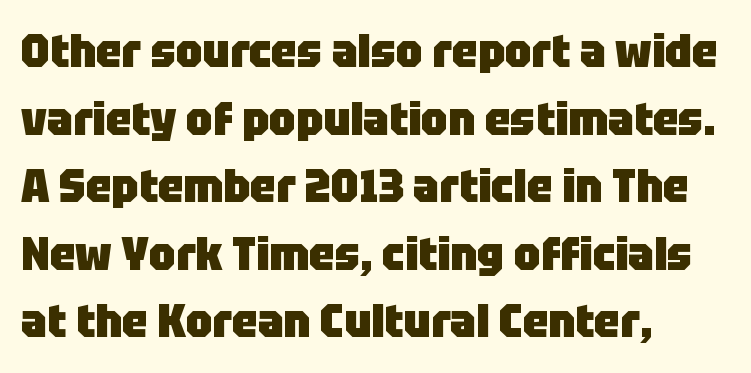
Q: Is the text bold? A: Yes.
Q: Is the text italic (slanted)? A: No, it is upright.
Q: Is the typeface a serif or a sans-serif typeface? A: Sans-serif.
Q: Is the text underlined? A: No.
Q: How is the paragraph aligned? A: Left-aligned.
Q: Is the spacing between letters normal or unusually wide? A: Normal.
Q: Is the spacing between lines tight, normal or loose? A: Normal.
Q: Width (condensed, normal, or wide)? A: Normal.
Q: Stroke contrast? A: Low.
Q: x-height? A: Large.
Q: Monospaced? A: No.
